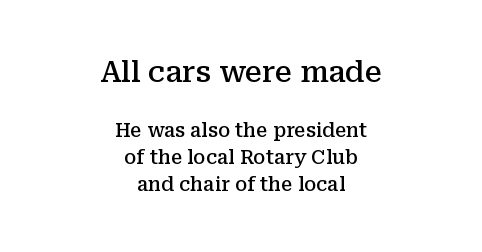
{"serif": "yes", "italic": "no", "bold": "semi", "weight": "semibold", "width": "normal", "stroke_contrast": "medium", "x_height": "medium", "monospaced": "no", "underline": "no", "align": "center", "line_spacing": "normal", "line_spacing_ratio": 1.42, "letter_spacing": "normal", "letter_spacing_em": 0.0, "larger_block": "first", "size_ratio": 1.53, "glyph_px": 29}
